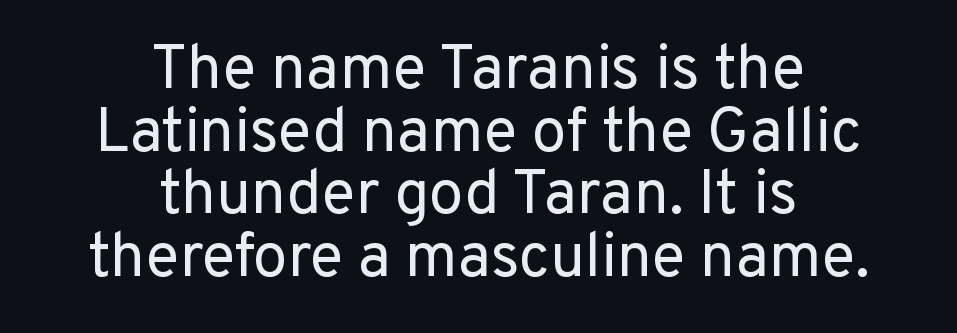
Nothing sits at the stroke ends, so this counts as sans-serif. Descenders hang freely into open space. Horizontally, the lines are justified to the midpoint only. Think of a printed novel: that variable character pitch is what you see here. Notice how the stems are strictly vertical — no italics here. The passage shown has conventional tracking throughout.
